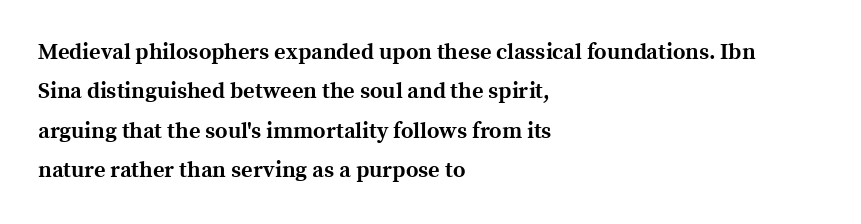
{"italic": "no", "bold": "yes", "underline": "no", "align": "left", "line_spacing_ratio": 1.79, "letter_spacing": "normal", "letter_spacing_em": 0.0, "glyph_px": 22}
